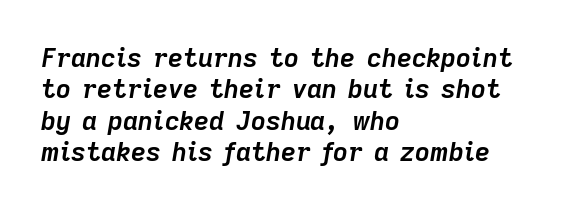
{"italic": "yes", "lean": "right", "slant_degrees": 9, "bold": "yes", "underline": "no", "align": "left", "line_spacing_ratio": 1.21, "letter_spacing": "normal", "letter_spacing_em": 0.0, "glyph_px": 26}
